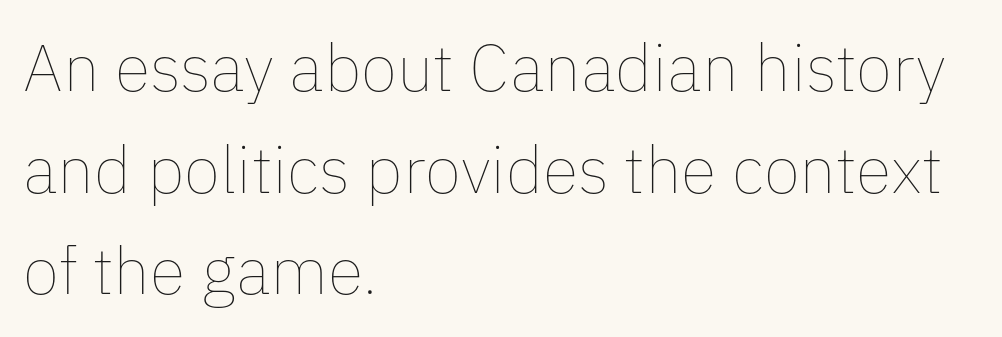
{"italic": "no", "bold": "no", "weight": "thin", "width": "normal", "stroke_contrast": "low", "x_height": "medium", "monospaced": "no", "underline": "no", "align": "left", "line_spacing": "normal", "line_spacing_ratio": 1.54, "letter_spacing": "normal", "letter_spacing_em": 0.0, "glyph_px": 66}
